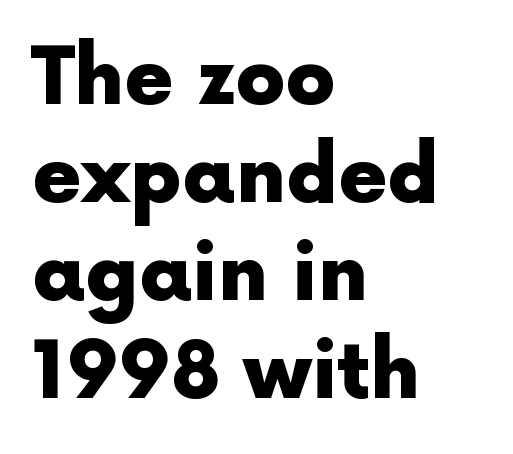
The image shows 79 px heavy sans-serif type, upright; set left-aligned, line spacing 1.24x, normal letter spacing, not underlined; a medium x-height.
